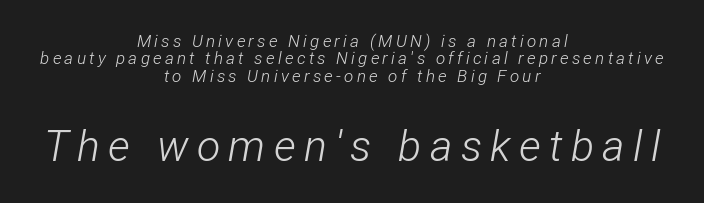
Quick note: underline off. Posture: slanted. Baseline-to-baseline distance is barely more than the letter height. These lines stack symmetrically, like a column narrowing and widening about its center. The letterforms sit at book weight or below.
